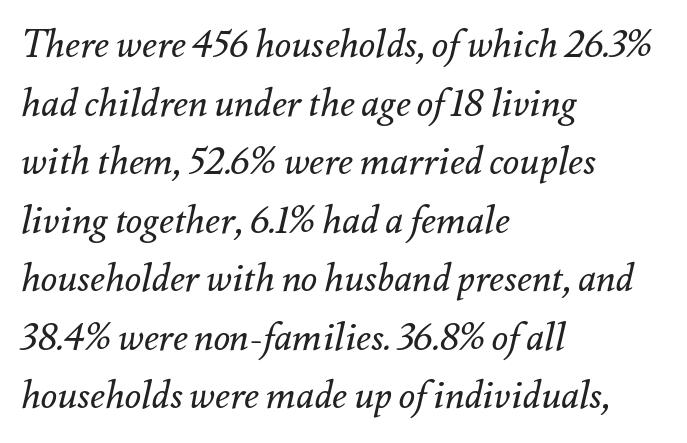
Q: Is the text bold? A: No.
Q: Is the text italic (slanted)? A: Yes, it leans right by about 12 degrees.
Q: Is the text underlined? A: No.
Q: How is the paragraph aligned? A: Left-aligned.
Q: Is the spacing between letters normal or unusually wide? A: Normal.
Q: Is the spacing between lines tight, normal or loose? A: Normal.
Q: Width (condensed, normal, or wide)? A: Normal.
Q: Stroke contrast? A: Medium.
Q: x-height? A: Small.
Q: Monospaced? A: No.
